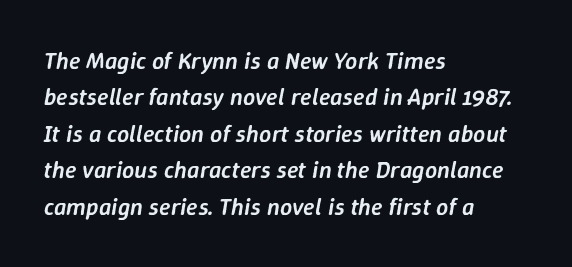
{"italic": "yes", "lean": "right", "slant_degrees": 9, "bold": "semi", "underline": "no", "align": "left", "line_spacing": "normal", "line_spacing_ratio": 1.52, "letter_spacing": "normal", "letter_spacing_em": 0.0, "glyph_px": 24}
